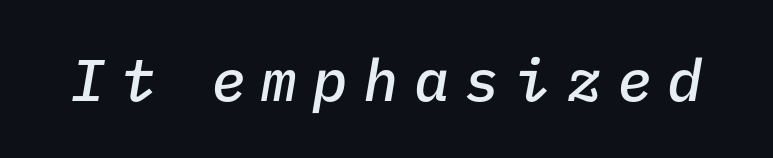
Q: Is the text bold? A: Semi-bold.
Q: Is the text italic (slanted)? A: Yes, it leans right by about 9 degrees.
Q: Is the text underlined? A: No.
Q: Is the spacing between letters normal or unusually wide? A: Unusually wide.
Q: Width (condensed, normal, or wide)? A: Normal.
Q: Stroke contrast? A: Low.
Q: x-height? A: Medium.
Q: Monospaced? A: Yes.
